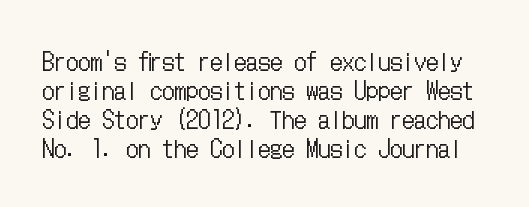
{"italic": "no", "bold": "no", "underline": "no", "line_spacing_ratio": 1.21, "letter_spacing": "normal", "letter_spacing_em": 0.0, "glyph_px": 24}
